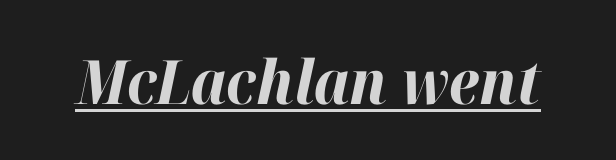
The image shows 61 px bold type, italic (leaning right); set normal letter spacing, underlined; high stroke contrast and a medium x-height.
